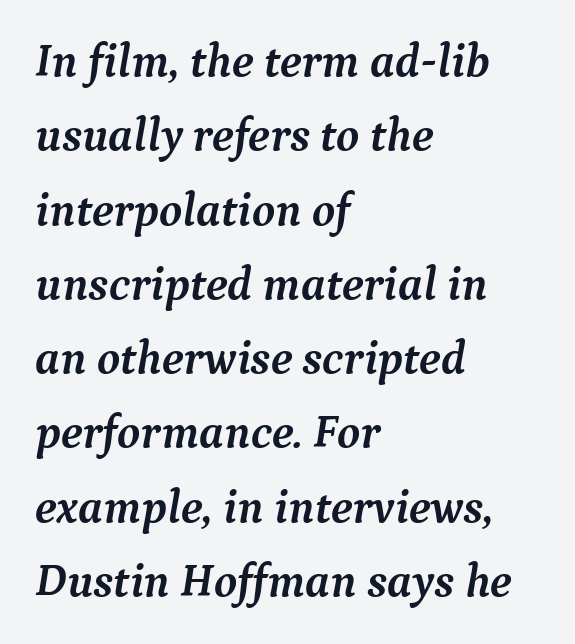
The image shows 47 px semibold serif type, italic (leaning right); set left-aligned, normal line spacing (1.58x), normal letter spacing, not underlined; medium stroke contrast and a medium x-height.
